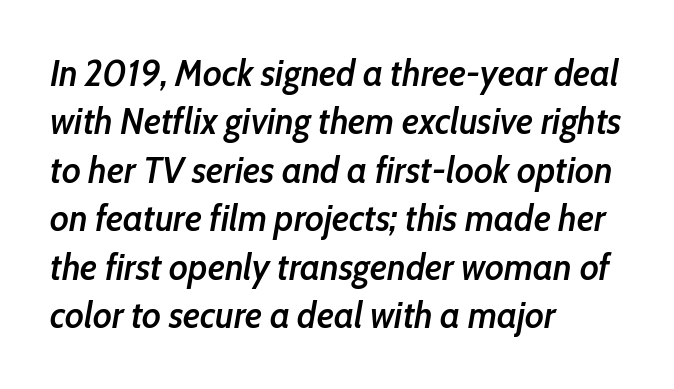
{"italic": "yes", "lean": "right", "slant_degrees": 10, "bold": "semi", "weight": "semibold", "width": "condensed", "stroke_contrast": "low", "x_height": "medium", "monospaced": "no", "underline": "no", "align": "left", "line_spacing": "normal", "line_spacing_ratio": 1.31, "letter_spacing": "normal", "letter_spacing_em": 0.0, "glyph_px": 37}
